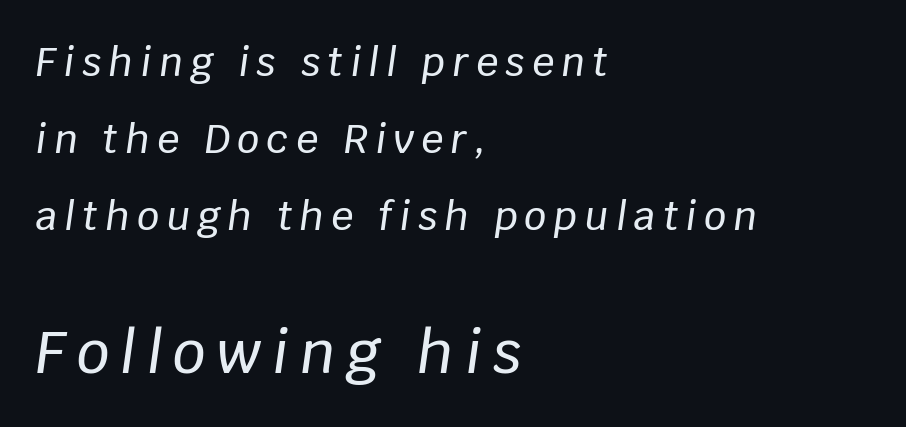
Compared with typical paragraphs, the rows here are farther apart. The letters advance in unequal steps, a hallmark of proportional type. Where is the straight margin? On the left. The face used here appears at its bigger size in the lower chunk. The words here are not underlined. You can tell it's italic because the verticals aren't actually vertical.
